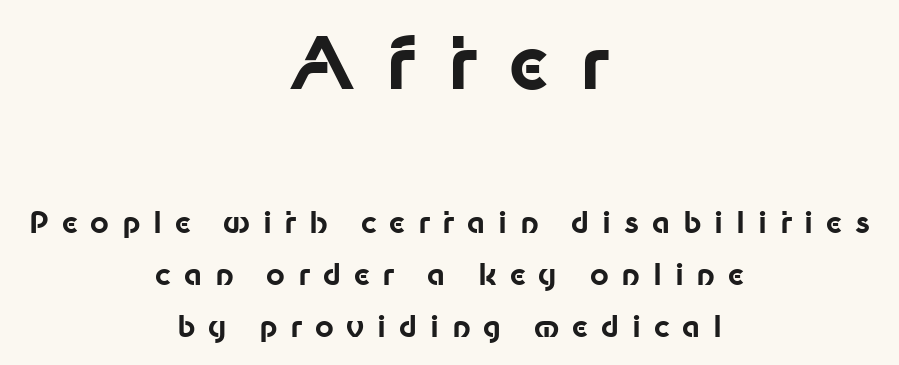
Q: Is the text bold? A: Yes.
Q: Is the text italic (slanted)? A: No, it is upright.
Q: Is the typeface a serif or a sans-serif typeface? A: Sans-serif.
Q: Is the text underlined? A: No.
Q: How is the paragraph aligned? A: Centered.
Q: Is the spacing between letters normal or unusually wide? A: Unusually wide.
Q: Which block of text is set in a larger size, the first (top) or the second (bottom)? A: The first (top) one.
Q: Width (condensed, normal, or wide)? A: Normal.
Q: Stroke contrast? A: Low.
Q: x-height? A: Medium.
Q: Monospaced? A: No.
